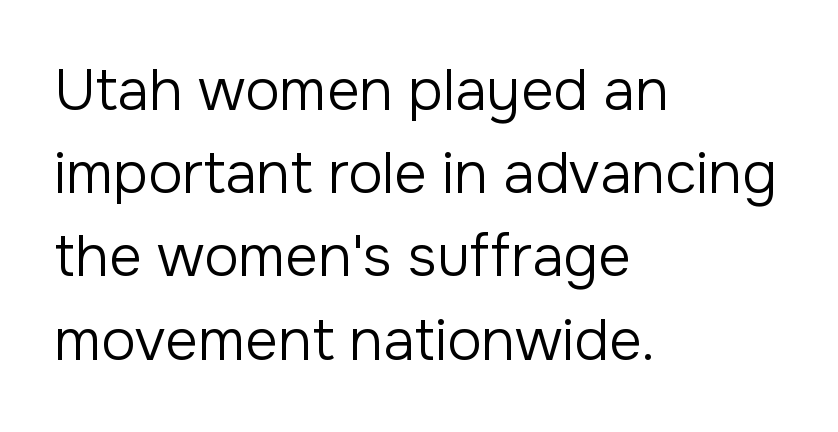
The image shows 57 px regular-weight sans-serif type, upright; set left-aligned, normal line spacing (1.46x), normal letter spacing, not underlined; low stroke contrast and a medium x-height.
